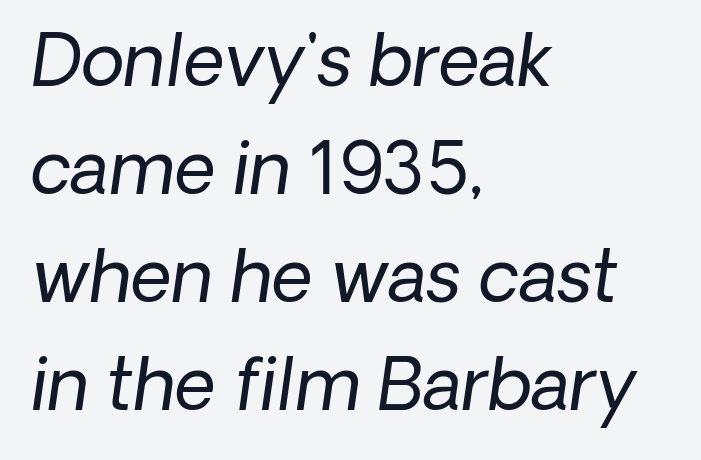
The image shows 71 px regular-weight sans-serif type; set left-aligned, normal line spacing (1.52x), normal letter spacing, not underlined; low stroke contrast and a medium x-height.
